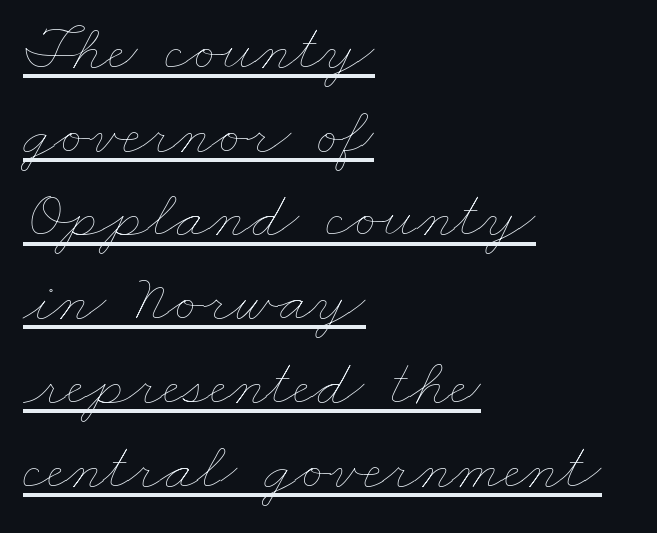
Q: Is the text bold? A: No.
Q: Is the text underlined? A: Yes.
Q: How is the paragraph aligned? A: Left-aligned.
Q: Is the spacing between letters normal or unusually wide? A: Normal.
Q: Is the spacing between lines tight, normal or loose? A: Normal.
Q: Width (condensed, normal, or wide)? A: Wide.
Q: Stroke contrast? A: Low.
Q: x-height? A: Small.
Q: Monospaced? A: No.
